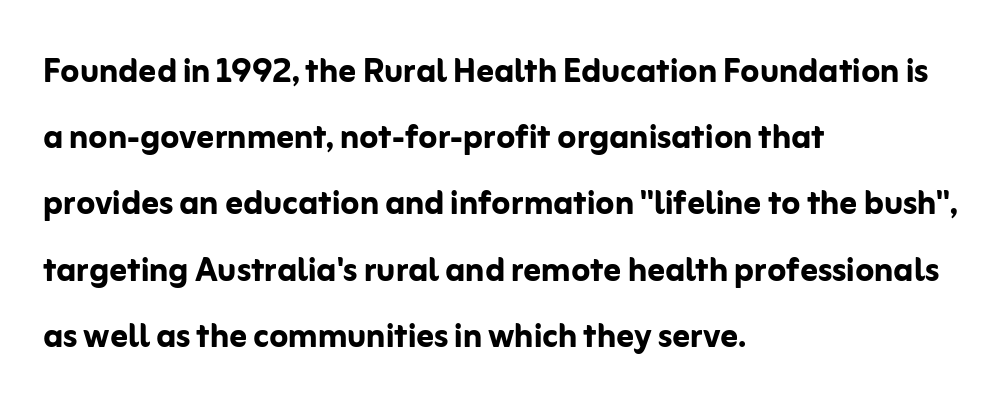
Every letter is thick-stroked: bold, no question. This rendering leaves character spacing at its baseline value. This sample uses an upright cut, with every glyph sitting square on the baseline. Each new line begins a customary step beneath the previous one.
